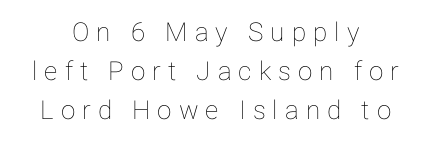
The image shows 26 px text type, upright; set centered, normal line spacing (1.5x), unusually wide letter spacing (+0.27 em), not underlined.
